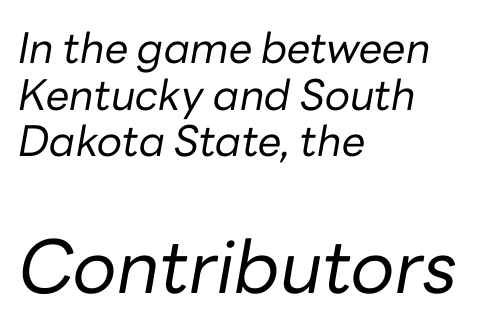
{"italic": "yes", "lean": "right", "slant_degrees": 10, "bold": "no", "weight": "regular", "width": "normal", "stroke_contrast": "low", "x_height": "medium", "monospaced": "no", "underline": "no", "align": "left", "line_spacing": "tight", "line_spacing_ratio": 1.11, "letter_spacing": "normal", "letter_spacing_em": 0.0, "larger_block": "second", "size_ratio": 1.74, "glyph_px": 73}
